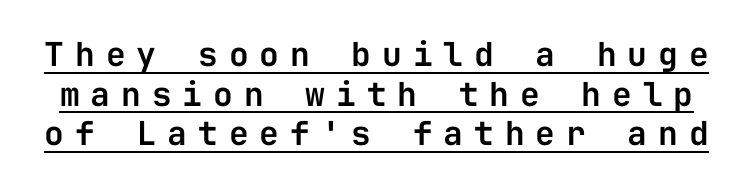
{"serif": "no", "italic": "no", "width": "normal", "stroke_contrast": "low", "x_height": "medium", "monospaced": "yes", "underline": "yes", "line_spacing_ratio": 1.2, "letter_spacing": "wide", "letter_spacing_em": 0.33, "glyph_px": 33}
